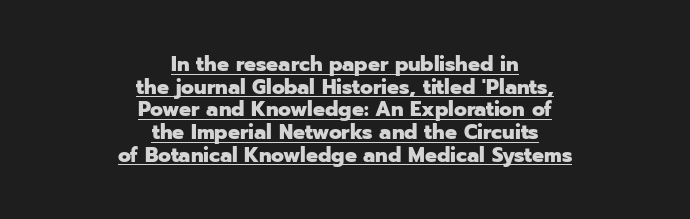
The image shows 21 px bold type, upright; set centered, tight line spacing (1.08x), normal letter spacing, underlined.
